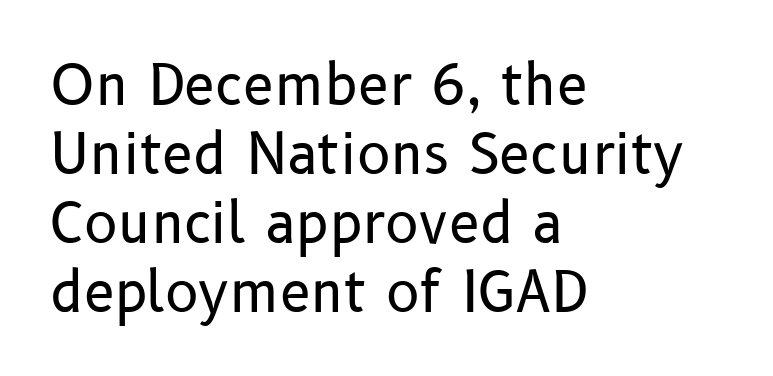
{"serif": "no", "italic": "no", "bold": "no", "weight": "regular", "width": "normal", "stroke_contrast": "low", "x_height": "medium", "monospaced": "no", "underline": "no", "align": "left", "line_spacing_ratio": 1.23, "letter_spacing": "normal", "letter_spacing_em": 0.0, "glyph_px": 56}
